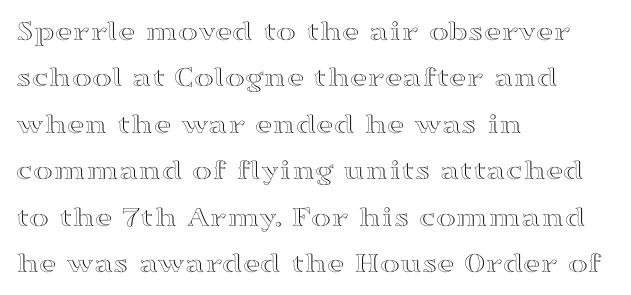
{"italic": "no", "width": "wide", "x_height": "medium", "monospaced": "no", "underline": "no", "align": "left", "line_spacing": "normal", "line_spacing_ratio": 1.55, "letter_spacing": "normal", "letter_spacing_em": 0.0, "glyph_px": 30}
